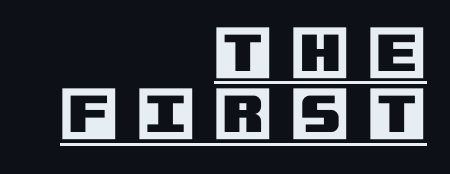
The image shows 59 px text type, upright; set right-aligned, tight line spacing (1.04x), unusually wide letter spacing (+0.33 em), underlined; a large x-height.
